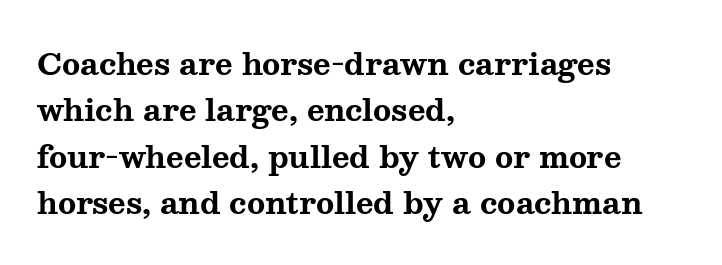
A student would call this left alignment; a typographer would say flush left, rag right. Tracking value appears to be zero — textbook default spacing. Letters rest on an invisible, unmarked baseline. Leading: standard.
